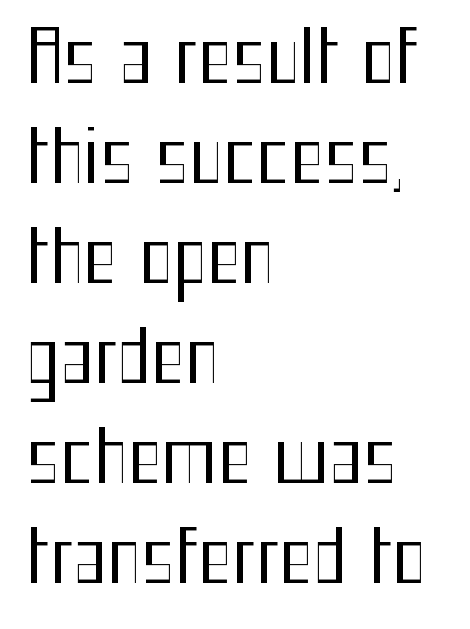
Q: Is the text bold? A: No.
Q: Is the text italic (slanted)? A: No, it is upright.
Q: Is the typeface a serif or a sans-serif typeface? A: Sans-serif.
Q: Is the text underlined? A: No.
Q: How is the paragraph aligned? A: Left-aligned.
Q: Is the spacing between letters normal or unusually wide? A: Normal.
Q: Is the spacing between lines tight, normal or loose? A: Normal.
Q: Width (condensed, normal, or wide)? A: Condensed.
Q: Stroke contrast? A: Medium.
Q: x-height? A: Medium.
Q: Monospaced? A: No.
